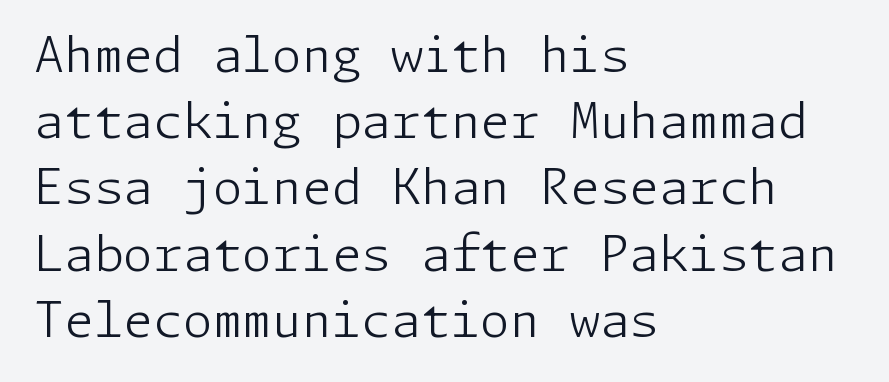
{"serif": "no", "italic": "no", "bold": "no", "weight": "light", "width": "normal", "stroke_contrast": "low", "x_height": "medium", "underline": "no", "align": "left", "line_spacing": "normal", "line_spacing_ratio": 1.38, "letter_spacing": "normal", "letter_spacing_em": 0.0, "glyph_px": 48}
